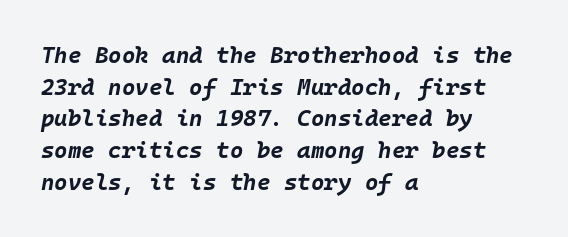
The image shows 23 px bold type, italic (leaning right); set left-aligned, normal line spacing (1.38x), normal letter spacing, not underlined.
